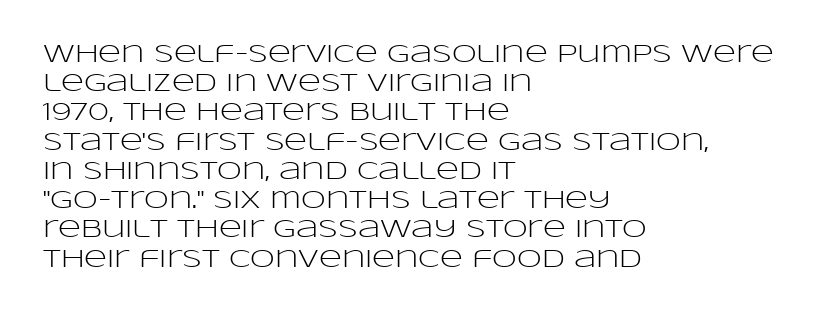
Counters stay open thanks to moderate or lighter strokes. The paragraph shown leans on its left margin. Italic? Not at all — the glyphs are vertical. Tracking value appears to be zero — textbook default spacing. Beneath every word, the page is bare.
